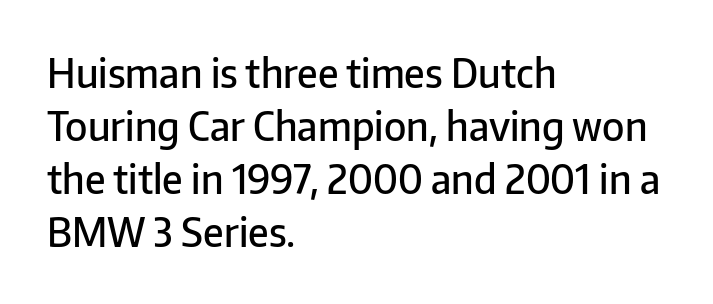
{"serif": "no", "italic": "no", "bold": "semi", "weight": "semibold", "width": "normal", "stroke_contrast": "low", "x_height": "medium", "monospaced": "no", "underline": "no", "align": "left", "line_spacing": "normal", "line_spacing_ratio": 1.36, "letter_spacing": "normal", "letter_spacing_em": 0.0, "glyph_px": 39}
